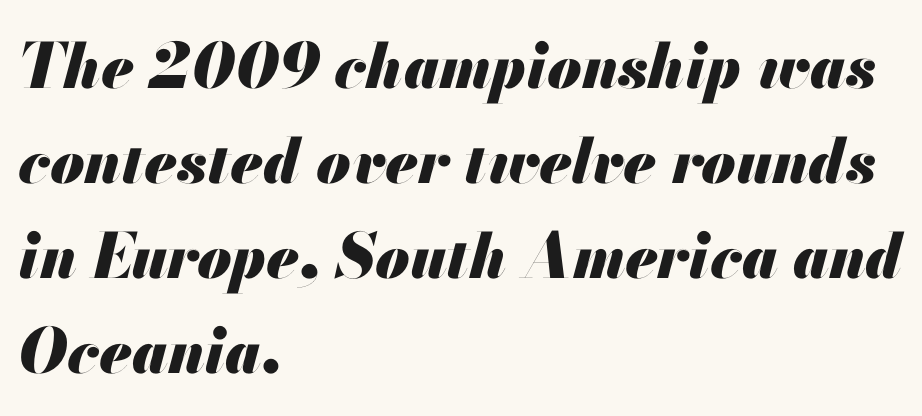
The face used here has a pronounced slope to its letters. Successive baselines arrive at the customary interval. Strong, thick strokes mark this as bold type. If you drew a ruler down the left edge, every line would touch it.
